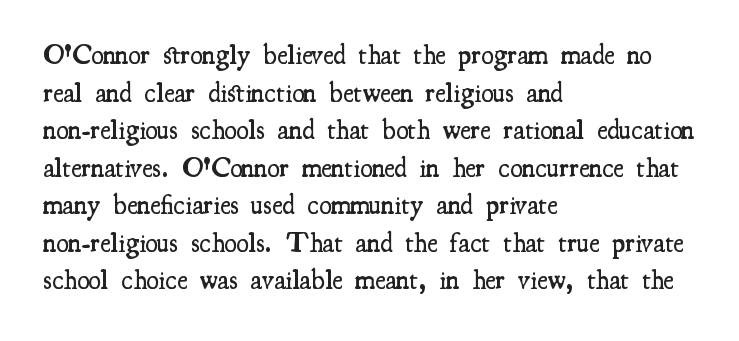
{"serif": "yes", "italic": "no", "bold": "semi", "weight": "semibold", "width": "condensed", "stroke_contrast": "medium", "x_height": "small", "monospaced": "no", "underline": "no", "align": "left", "line_spacing": "normal", "line_spacing_ratio": 1.34, "letter_spacing": "normal", "letter_spacing_em": 0.0, "glyph_px": 28}
